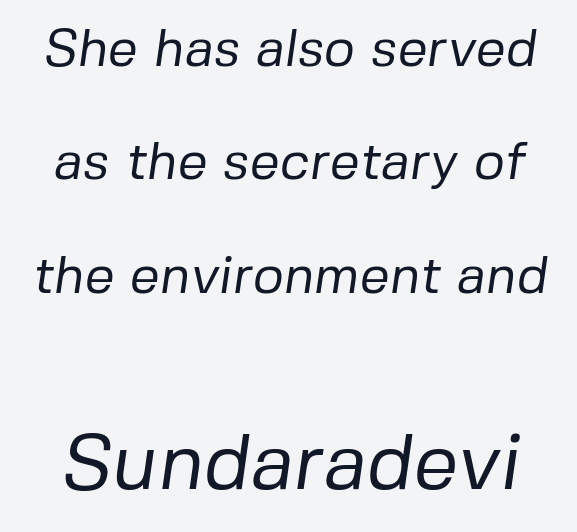
Q: Is the text bold? A: No.
Q: Is the typeface a serif or a sans-serif typeface? A: Sans-serif.
Q: Is the text underlined? A: No.
Q: Is the spacing between letters normal or unusually wide? A: Normal.
Q: Is the spacing between lines tight, normal or loose? A: Loose.
Q: Which block of text is set in a larger size, the first (top) or the second (bottom)? A: The second (bottom) one.
Q: Width (condensed, normal, or wide)? A: Normal.
Q: Stroke contrast? A: Low.
Q: x-height? A: Medium.
Q: Monospaced? A: No.
